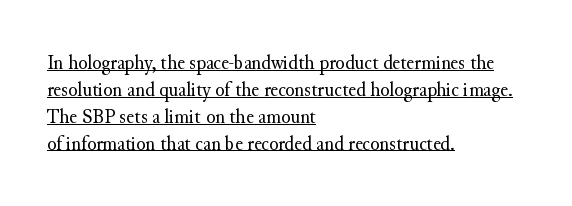
Q: Is the text bold? A: No.
Q: Is the text italic (slanted)? A: No, it is upright.
Q: Is the text underlined? A: Yes.
Q: How is the paragraph aligned? A: Left-aligned.
Q: Is the spacing between letters normal or unusually wide? A: Normal.
Q: Is the spacing between lines tight, normal or loose? A: Normal.
